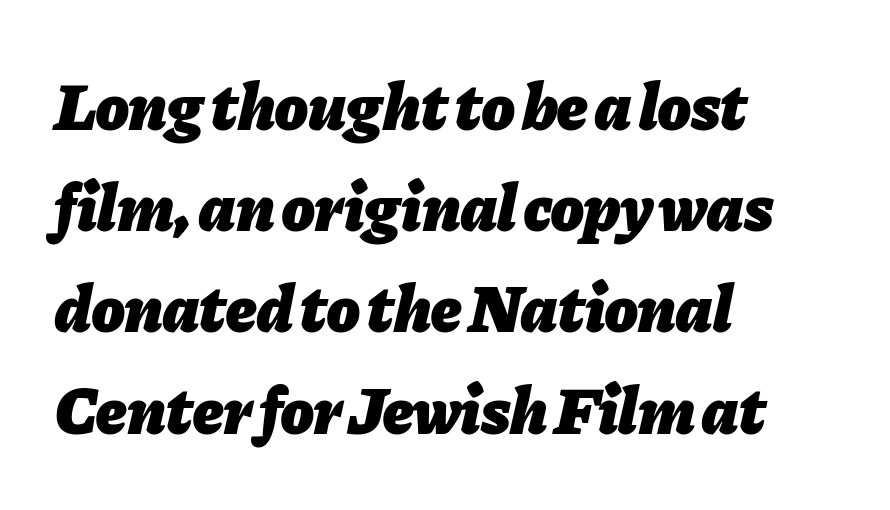
The image shows 67 px heavy type, italic (leaning right); set left-aligned, normal line spacing (1.51x), normal letter spacing, not underlined; low stroke contrast and a medium x-height.
